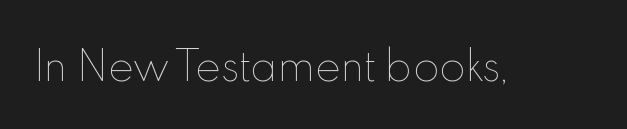
The image shows 39 px thin type, upright; set normal letter spacing, not underlined; a small x-height.
